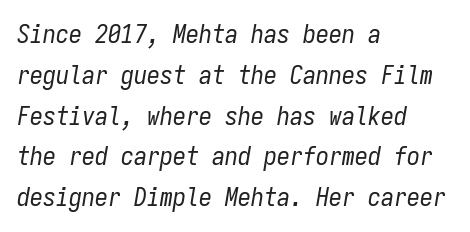
Q: Is the text bold? A: No.
Q: Is the text italic (slanted)? A: Yes, it leans right by about 9 degrees.
Q: Is the text underlined? A: No.
Q: How is the paragraph aligned? A: Left-aligned.
Q: Is the spacing between letters normal or unusually wide? A: Normal.
Q: Is the spacing between lines tight, normal or loose? A: Normal.
